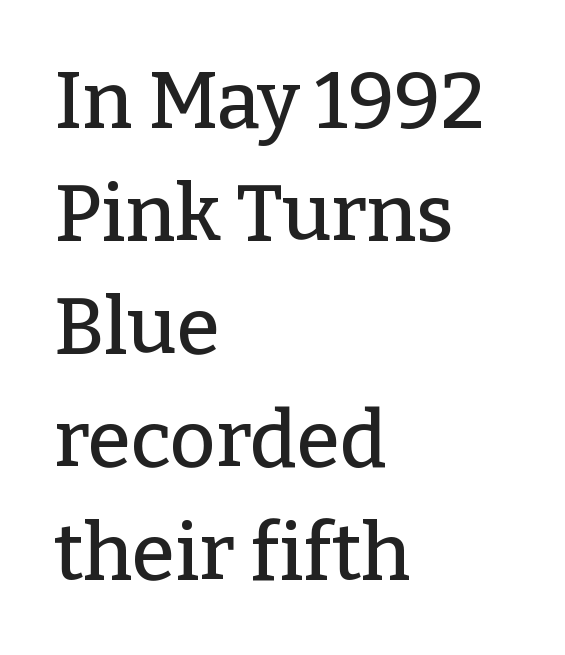
The image shows 79 px serif type, upright; set left-aligned, normal line spacing (1.43x), normal letter spacing, not underlined; low stroke contrast and a medium x-height.
